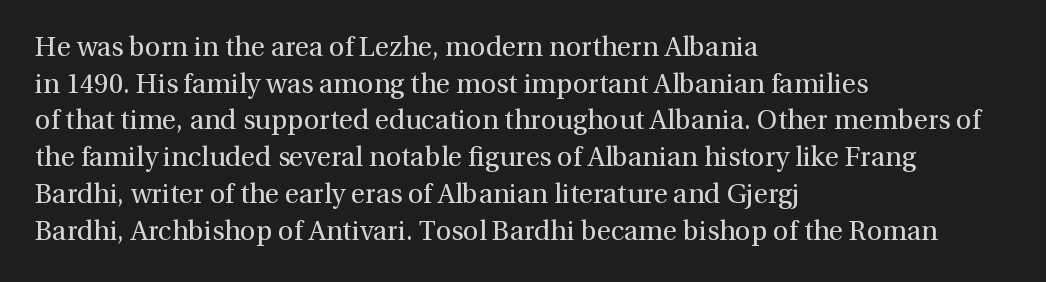
{"italic": "no", "bold": "no", "underline": "no", "align": "left", "line_spacing": "normal", "line_spacing_ratio": 1.36, "letter_spacing": "normal", "letter_spacing_em": 0.0, "glyph_px": 27}
